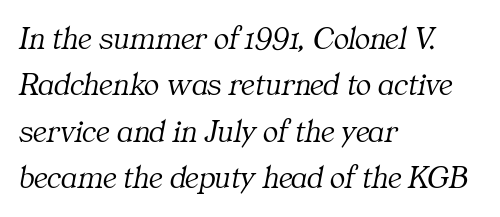
You could call the tracking neutral — neither tight nor loose. Bold? No — there's no thickening of the strokes. Plain, unruled lines of type. Regular leading. Designer's note — italics engaged.
